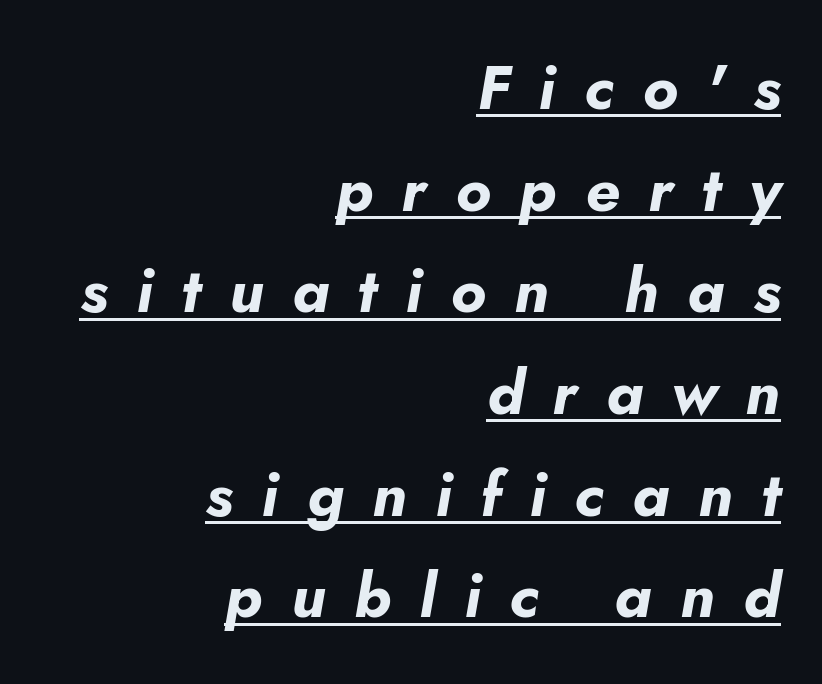
Notice how descenders clear the ascenders below comfortably — that's standard leading. Weight: bold. The rendering uses natural spacing where letterforms have individual widths. Look at the tracking — it's clearly loosened, letters drifting apart.
